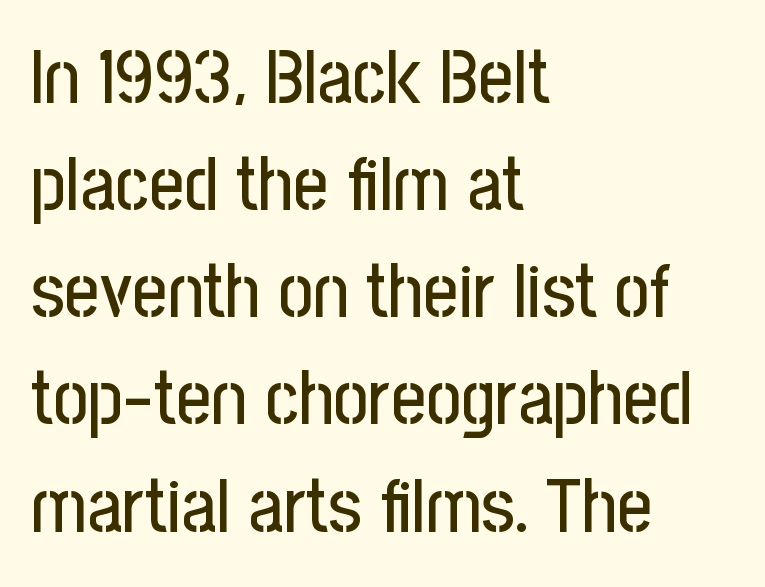
The image shows 76 px condensed sans-serif type, upright; set left-aligned, normal line spacing (1.41x), normal letter spacing, not underlined; low stroke contrast and a medium x-height.
